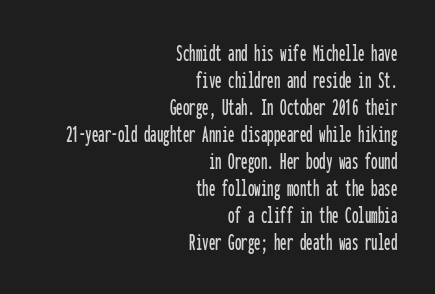
{"italic": "no", "underline": "no", "align": "right", "line_spacing": "tight", "line_spacing_ratio": 1.04, "letter_spacing": "normal", "letter_spacing_em": 0.0, "glyph_px": 26}
